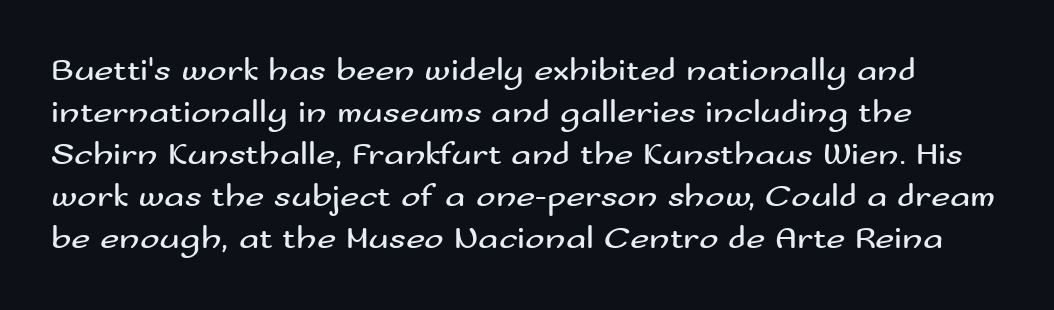
The letters advance in unequal steps, a hallmark of proportional type. Just letters on the line, the space beneath them empty. A typesetter would call this zero additional tracking. In terms of letterform style, serifs are entirely absent. Designer's note — italics off, roman on.
